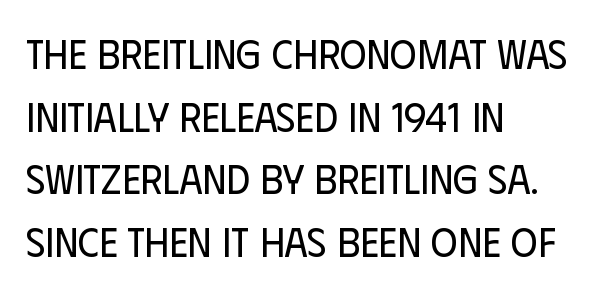
Q: Is the text bold? A: No.
Q: Is the text italic (slanted)? A: No, it is upright.
Q: Is the typeface a serif or a sans-serif typeface? A: Sans-serif.
Q: Is the text underlined? A: No.
Q: How is the paragraph aligned? A: Left-aligned.
Q: Is the spacing between letters normal or unusually wide? A: Normal.
Q: Is the spacing between lines tight, normal or loose? A: Normal.
Q: Width (condensed, normal, or wide)? A: Condensed.
Q: Stroke contrast? A: Low.
Q: x-height? A: Large.
Q: Monospaced? A: No.
